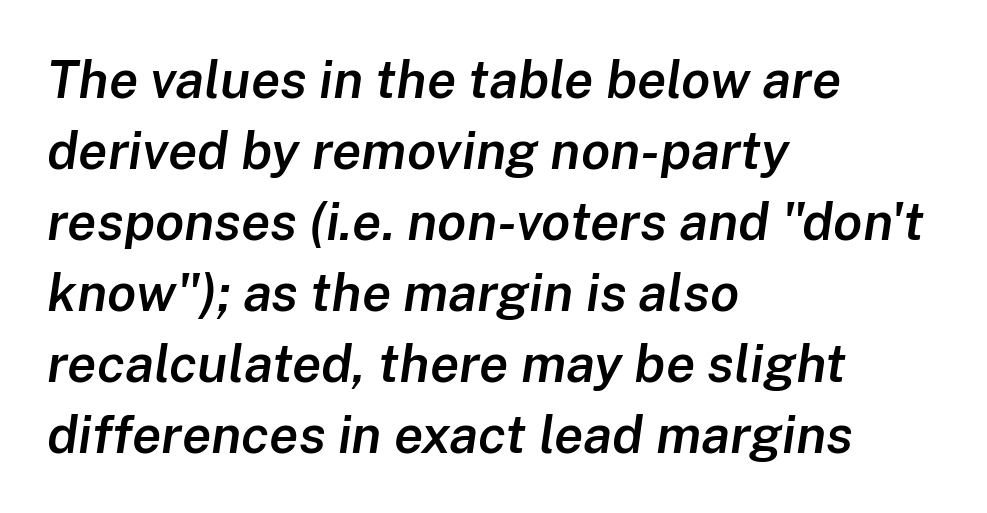
The image shows 53 px semibold type, italic (leaning right); set left-aligned, normal line spacing (1.34x), normal letter spacing, not underlined; low stroke contrast and a medium x-height.
